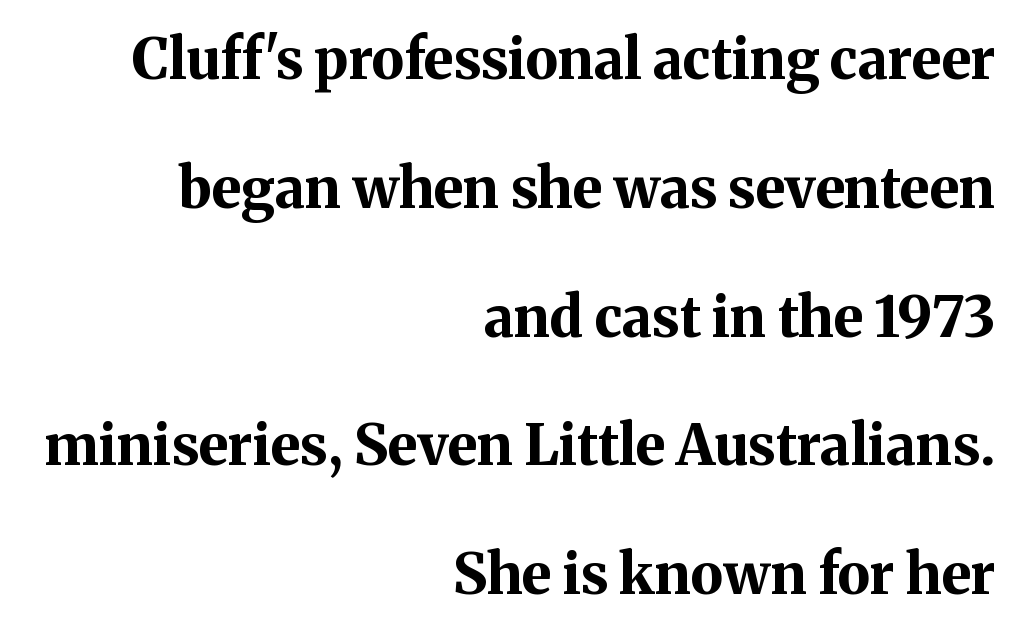
Q: Is the text bold? A: Yes.
Q: Is the text italic (slanted)? A: No, it is upright.
Q: Is the typeface a serif or a sans-serif typeface? A: Serif.
Q: Is the text underlined? A: No.
Q: How is the paragraph aligned? A: Right-aligned.
Q: Is the spacing between letters normal or unusually wide? A: Normal.
Q: Is the spacing between lines tight, normal or loose? A: Loose.
Q: Width (condensed, normal, or wide)? A: Normal.
Q: Stroke contrast? A: Medium.
Q: x-height? A: Medium.
Q: Monospaced? A: No.
